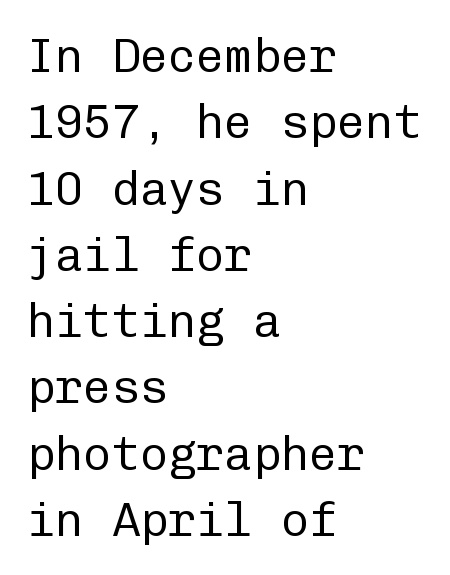
Q: Is the text bold? A: No.
Q: Is the text italic (slanted)? A: No, it is upright.
Q: Is the typeface a serif or a sans-serif typeface? A: Sans-serif.
Q: Is the text underlined? A: No.
Q: How is the paragraph aligned? A: Left-aligned.
Q: Is the spacing between letters normal or unusually wide? A: Normal.
Q: Is the spacing between lines tight, normal or loose? A: Normal.
Q: Width (condensed, normal, or wide)? A: Normal.
Q: Stroke contrast? A: Low.
Q: x-height? A: Medium.
Q: Monospaced? A: Yes.
